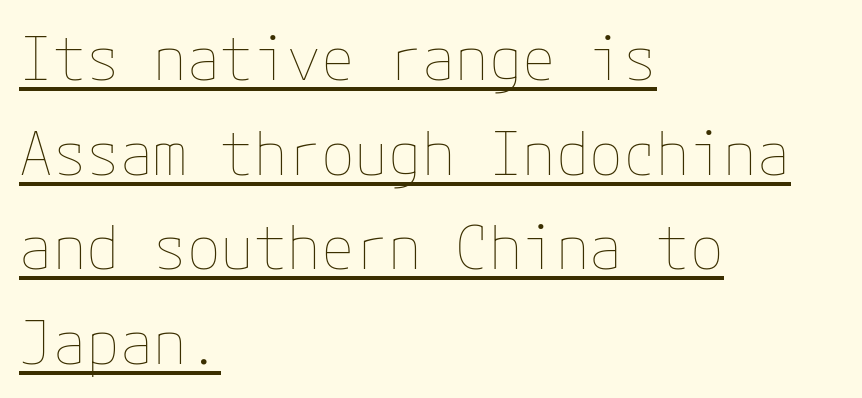
The image shows 61 px thin type, upright; set left-aligned, normal line spacing (1.55x), normal letter spacing, underlined; low stroke contrast and a medium x-height.
